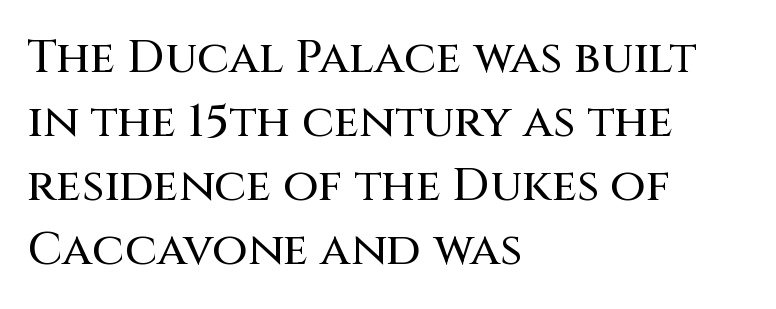
{"serif": "no", "italic": "no", "width": "normal", "stroke_contrast": "medium", "x_height": "large", "monospaced": "no", "underline": "no", "align": "left", "line_spacing": "normal", "line_spacing_ratio": 1.39, "letter_spacing": "normal", "letter_spacing_em": 0.0, "glyph_px": 46}
